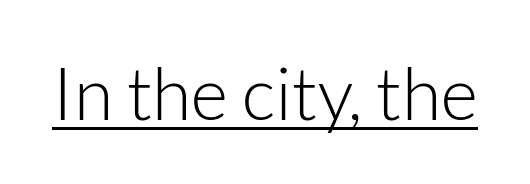
Notice how the stems are strictly vertical — no italics here. Each letter keeps its own natural width here, so spacing adapts to shape. Weight class: somewhere from thin through regular. Typographically, this falls in the sans-serif category. Does extra space separate the letters? No, they use regular spacing. A baseline rule has been typeset under these characters.
